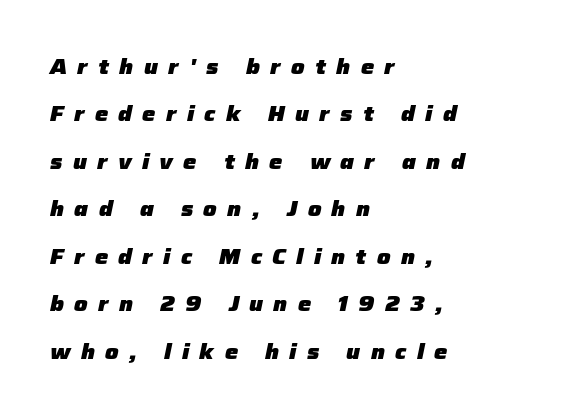
These lines stand farther apart than default settings would place them. On the weight axis this lands at bold, roughly 700. What stands out about the letter spacing? Its width — letters are far apart. Line starts are locked; line ends wander.
